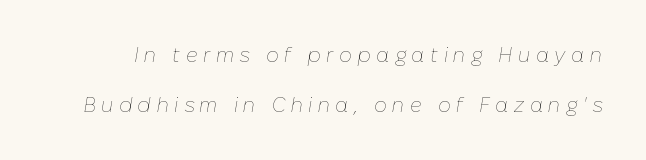
The image shows 20 px text type, italic (leaning right); set loose line spacing (2.48x), unusually wide letter spacing (+0.27 em), not underlined.
